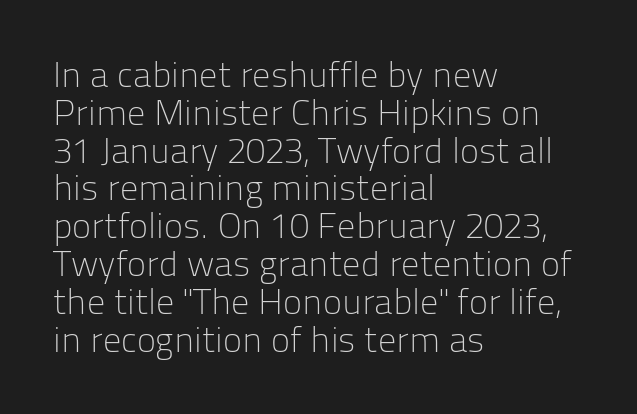
The image shows 36 px light sans-serif type, upright; set left-aligned, tight line spacing (1.05x), normal letter spacing, not underlined; low stroke contrast and a medium x-height.
